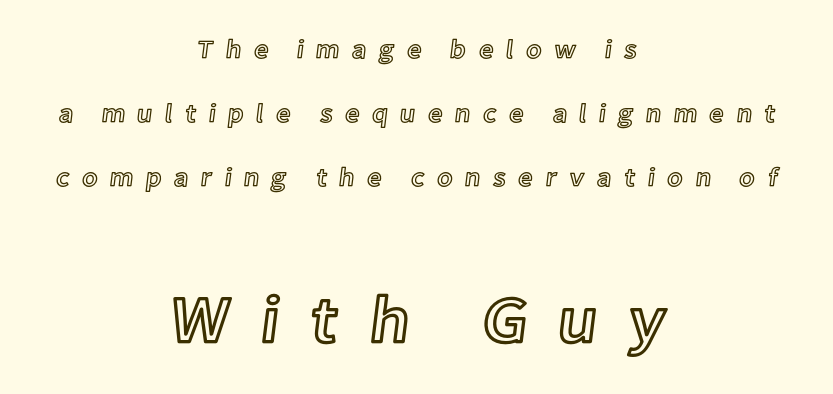
The image shows 66 px text type; set centered, loose line spacing (2.47x), unusually wide letter spacing (+0.46 em), not underlined; the second (bottom) block is 2.54x larger; a medium x-height.
